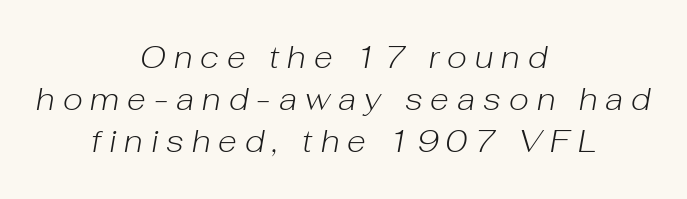
Does the leading feel generous? No, just average. A typesetter would call this heavily tracked-out type. Bold? No — there's no thickening of the strokes. Unmarked baselines from the first word to the last. Neither beginnings nor endings align; midpoints do.
